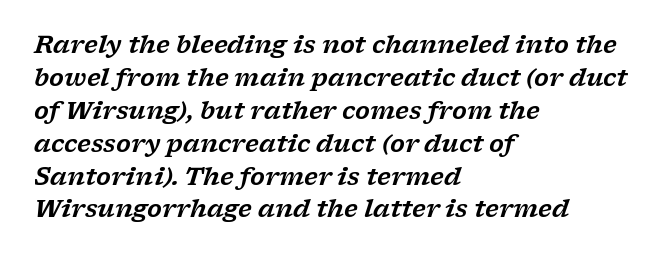
Q: Is the text italic (slanted)? A: Yes, it leans right by about 17 degrees.
Q: Is the text underlined? A: No.
Q: How is the paragraph aligned? A: Left-aligned.
Q: Is the spacing between letters normal or unusually wide? A: Normal.
Q: Is the spacing between lines tight, normal or loose? A: Normal.
